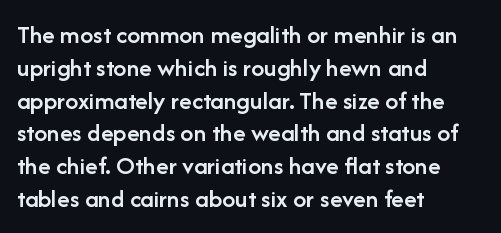
{"italic": "no", "bold": "semi", "underline": "no", "align": "left", "line_spacing": "normal", "line_spacing_ratio": 1.26, "letter_spacing": "normal", "letter_spacing_em": 0.0, "glyph_px": 26}
